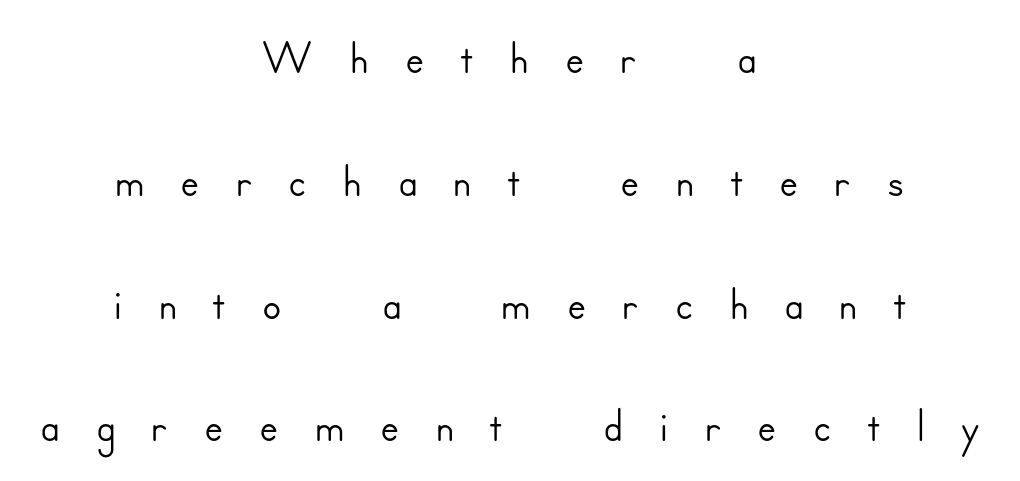
In terms of letterspacing, this is a distinctly airy, spread setting. You could not count columns in this text — the font is proportionally spaced. The whitespace from short lines is split evenly between both sides. Any mark beneath the type? The region is blank.
